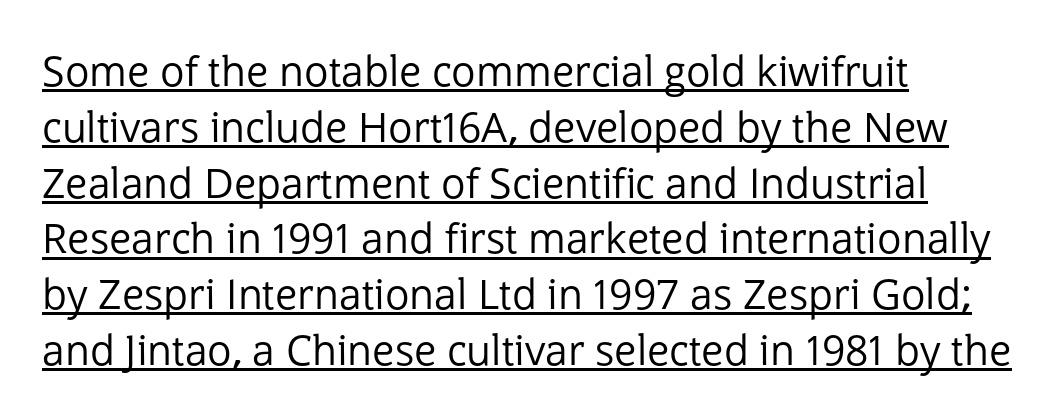
The image shows 41 px regular-weight sans-serif type, upright; set left-aligned, normal line spacing (1.36x), normal letter spacing, underlined; low stroke contrast and a medium x-height.
